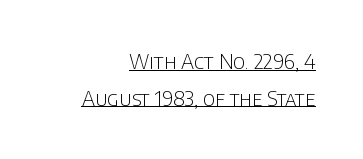
The image shows 20 px text type, upright; set right-aligned, line spacing 1.83x, normal letter spacing, underlined.
